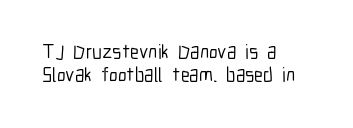
{"italic": "no", "underline": "no", "align": "left", "line_spacing_ratio": 1.17, "letter_spacing": "normal", "letter_spacing_em": 0.0, "glyph_px": 20}
